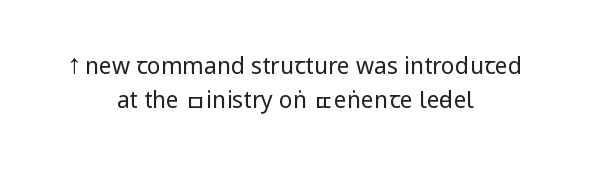
{"italic": "no", "bold": "no", "underline": "no", "align": "center", "line_spacing": "normal", "line_spacing_ratio": 1.46, "letter_spacing": "normal", "letter_spacing_em": 0.0, "glyph_px": 23}
